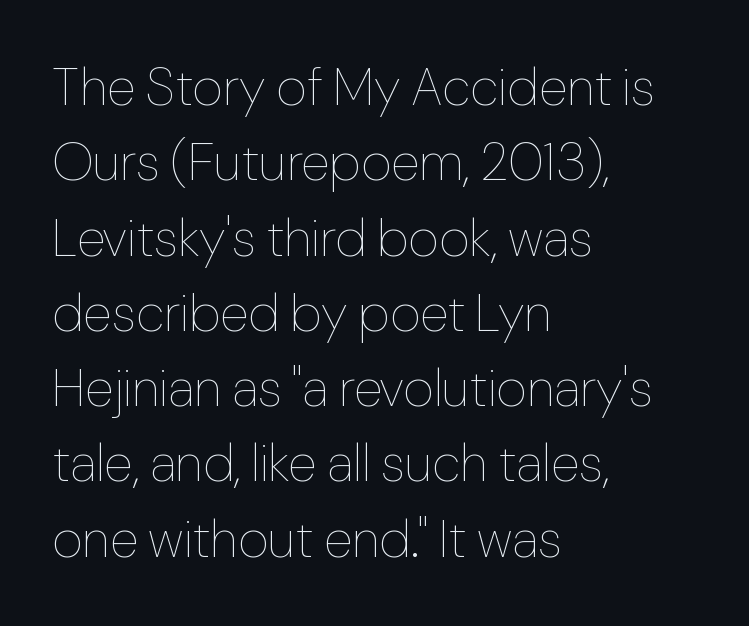
Left-aligned paragraph, ragged on the right. Summary of vertical rhythm: regular, with standard interline spacing. The cut favours lightness, reaching ordinary text weight at its darkest. This sample uses an upright cut, with every glyph sitting square on the baseline. Between one letter and the next there's only the usual sliver of space.
